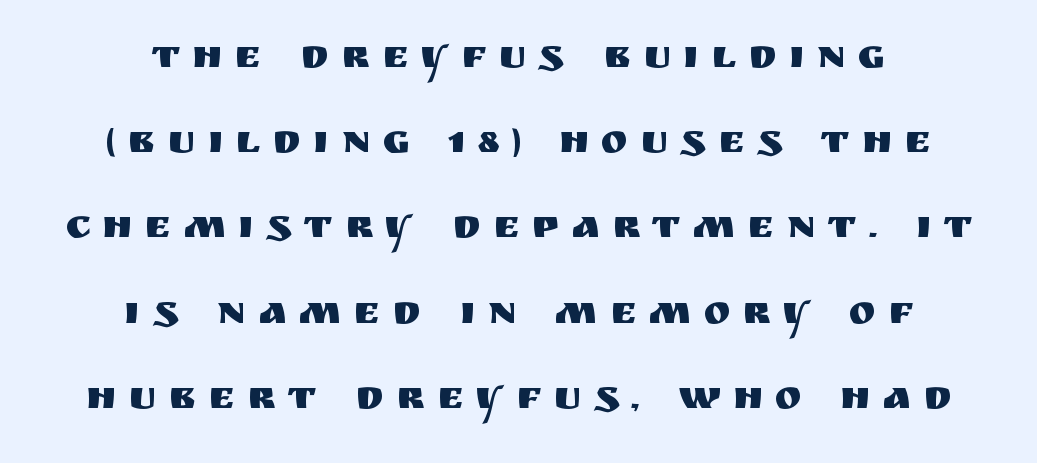
Q: Is the text italic (slanted)? A: No, it is upright.
Q: Is the typeface a serif or a sans-serif typeface? A: Sans-serif.
Q: Is the text underlined? A: No.
Q: How is the paragraph aligned? A: Centered.
Q: Is the spacing between letters normal or unusually wide? A: Unusually wide.
Q: Is the spacing between lines tight, normal or loose? A: Loose.
Q: Width (condensed, normal, or wide)? A: Normal.
Q: Stroke contrast? A: Medium.
Q: x-height? A: Large.
Q: Monospaced? A: No.
